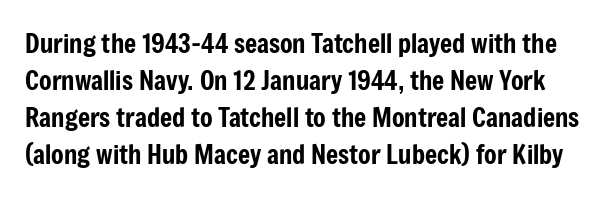
Q: Is the text italic (slanted)? A: No, it is upright.
Q: Is the text underlined? A: No.
Q: Is the spacing between letters normal or unusually wide? A: Normal.
Q: Is the spacing between lines tight, normal or loose? A: Normal.
